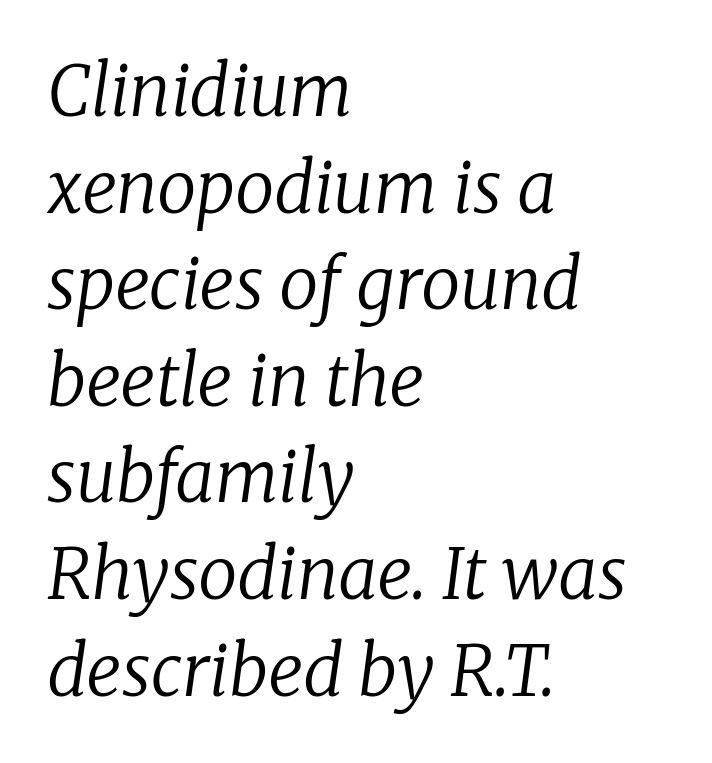
Q: Is the text bold? A: No.
Q: Is the text italic (slanted)? A: Yes, it leans right by about 8 degrees.
Q: Is the typeface a serif or a sans-serif typeface? A: Serif.
Q: Is the text underlined? A: No.
Q: How is the paragraph aligned? A: Left-aligned.
Q: Is the spacing between letters normal or unusually wide? A: Normal.
Q: Is the spacing between lines tight, normal or loose? A: Normal.
Q: Width (condensed, normal, or wide)? A: Normal.
Q: Stroke contrast? A: Low.
Q: x-height? A: Medium.
Q: Monospaced? A: No.
